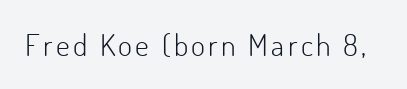
Character widths vary here, with narrow letters taking less room than wide ones. The zone under the glyphs is completely vacant. Upright lettering throughout. The letterforms sit at book weight or below. The face used here is a sans, in the tradition of grotesques and geometrics.
